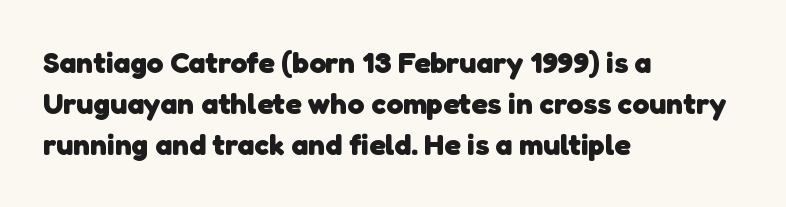
{"serif": "no", "bold": "yes", "weight": "heavy", "width": "normal", "stroke_contrast": "low", "x_height": "medium", "monospaced": "no", "underline": "no", "align": "left", "line_spacing": "normal", "line_spacing_ratio": 1.37, "letter_spacing": "normal", "letter_spacing_em": 0.0, "glyph_px": 30}
